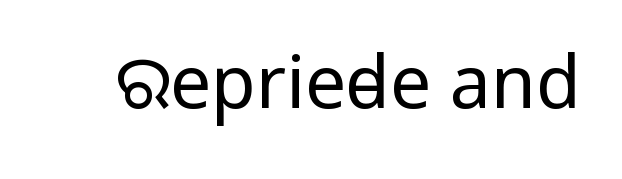
Lines of text with bare space underneath. Spacing between characters is what you'd get straight out of the box. The characters are drawn with everyday or finer stroke widths. The face used here is proportionally spaced, like ordinary book or web type. Nope, no serifs anywhere on these letters. When letters stand straight like this, we call the style roman or upright.
